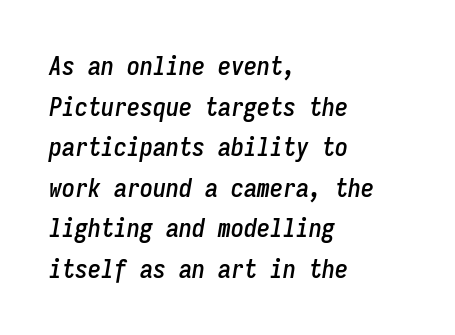
The image shows 26 px text type, italic (leaning right); set left-aligned, normal line spacing (1.56x), normal letter spacing, not underlined.
